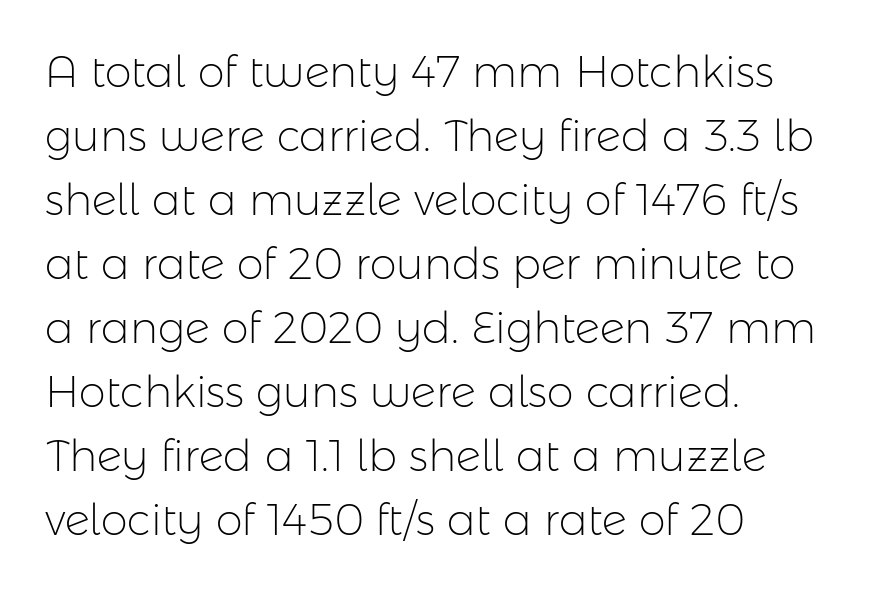
{"serif": "no", "italic": "no", "bold": "no", "weight": "light", "width": "normal", "stroke_contrast": "low", "x_height": "medium", "monospaced": "no", "underline": "no", "align": "left", "line_spacing": "normal", "line_spacing_ratio": 1.49, "letter_spacing": "normal", "letter_spacing_em": 0.0, "glyph_px": 43}
